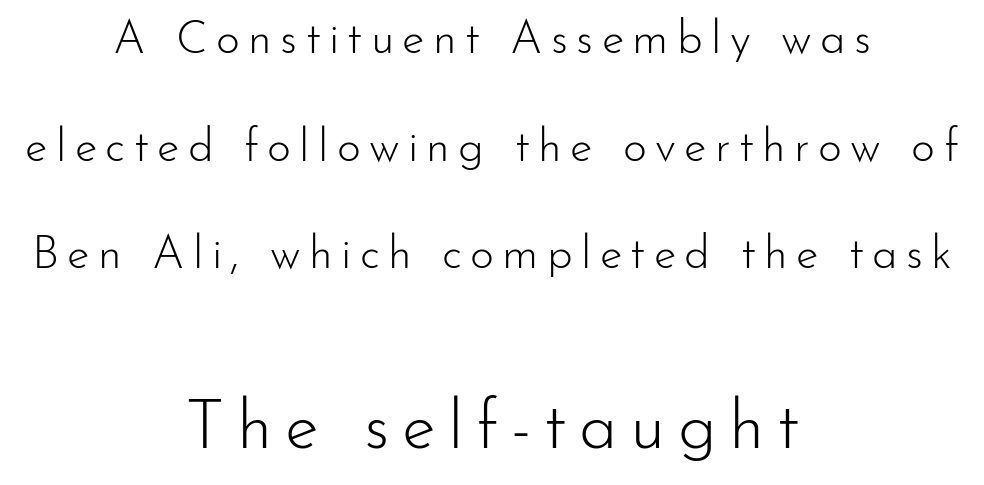
Q: Is the text bold? A: No.
Q: Is the text italic (slanted)? A: No, it is upright.
Q: Is the typeface a serif or a sans-serif typeface? A: Sans-serif.
Q: Is the text underlined? A: No.
Q: How is the paragraph aligned? A: Centered.
Q: Is the spacing between lines tight, normal or loose? A: Loose.
Q: Which block of text is set in a larger size, the first (top) or the second (bottom)? A: The second (bottom) one.
Q: Width (condensed, normal, or wide)? A: Normal.
Q: Stroke contrast? A: Low.
Q: x-height? A: Small.
Q: Monospaced? A: No.
